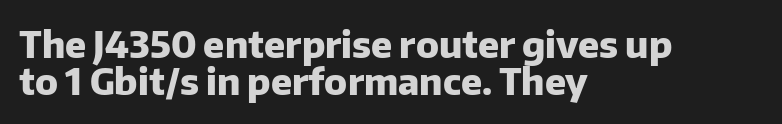
Short and long lines alike share a common starting point at left. When letters stand straight like this, we call the style roman or upright. The characters display no serif detailing; their extremities are plain. You could not count columns in this text — the font is proportionally spaced.
